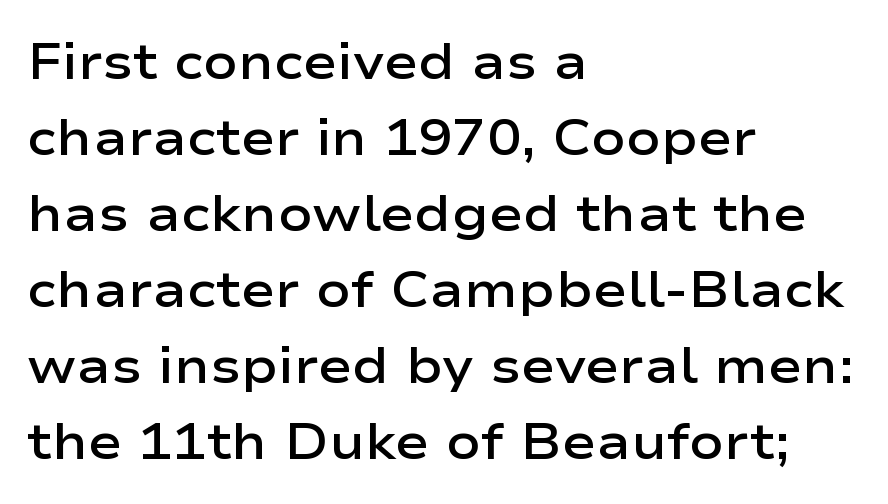
You could not count columns in this text — the font is proportionally spaced. Its strokes are somewhat broadened, the hallmark of semibold type. Nope, no serifs anywhere on these letters. The designer left line spacing at the default. Horizontal alignment here is leftward, the default for most running prose. Lines of text with bare space underneath.
